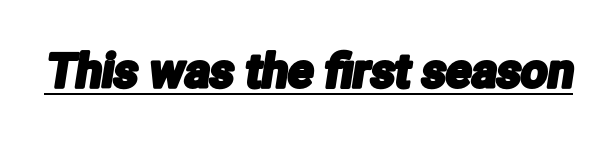
Q: Is the typeface a serif or a sans-serif typeface? A: Sans-serif.
Q: Is the text underlined? A: Yes.
Q: Is the spacing between letters normal or unusually wide? A: Normal.
Q: Width (condensed, normal, or wide)? A: Condensed.
Q: Stroke contrast? A: Low.
Q: x-height? A: Medium.
Q: Monospaced? A: No.
